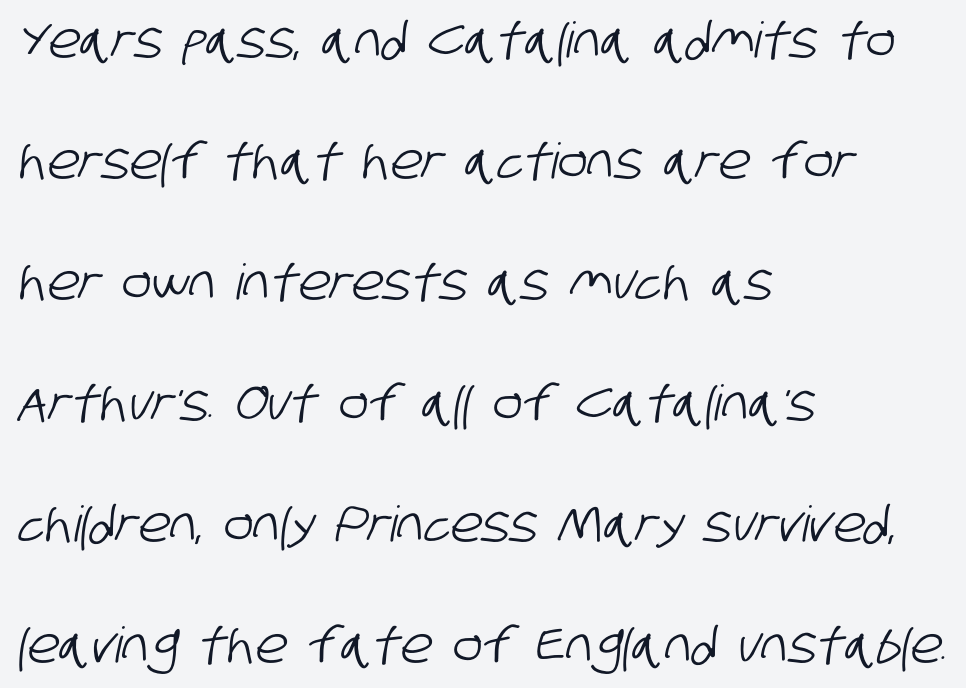
{"serif": "no", "width": "condensed", "stroke_contrast": "low", "x_height": "large", "monospaced": "no", "underline": "no", "align": "left", "line_spacing": "loose", "line_spacing_ratio": 2.47, "letter_spacing": "normal", "letter_spacing_em": 0.0, "glyph_px": 49}
